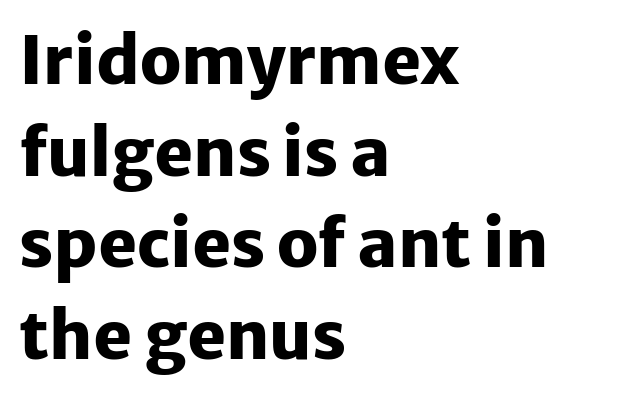
The image shows 66 px heavy sans-serif type, upright; set left-aligned, normal line spacing (1.39x), normal letter spacing, not underlined; low stroke contrast and a medium x-height.
